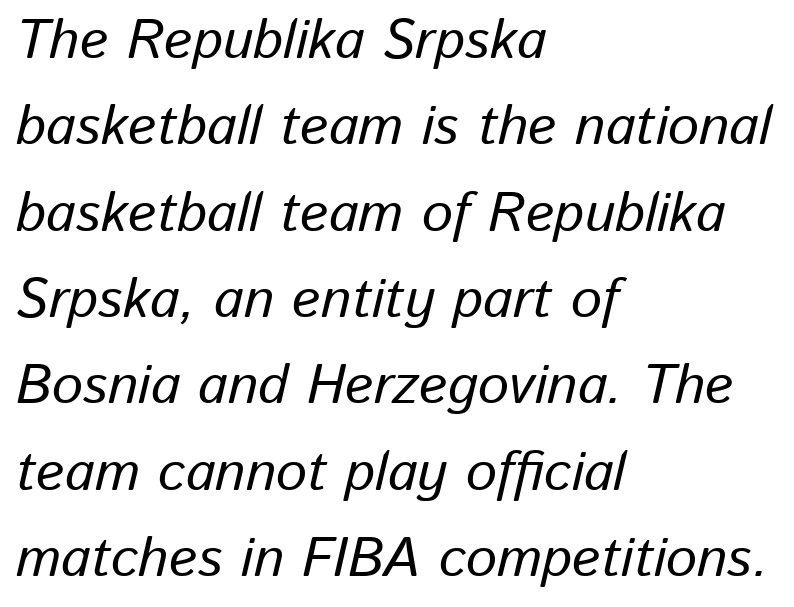
You can tell it's italic because the verticals aren't actually vertical. Think of a printed novel: that variable character pitch is what you see here. How are the letters spaced? Ordinarily, with no added tracking. Only glyphs here, with clear space below each row.
